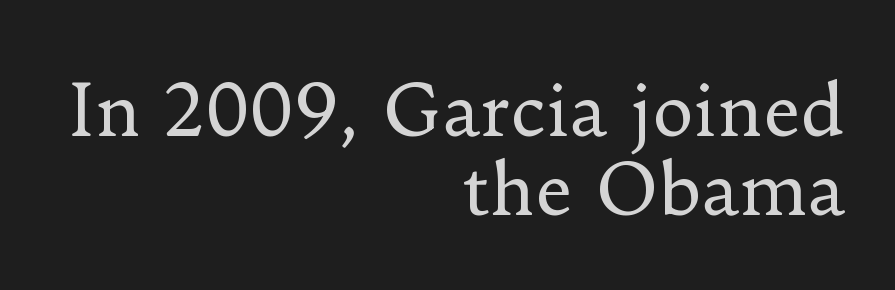
Q: Is the text bold? A: No.
Q: Is the text italic (slanted)? A: No, it is upright.
Q: Is the typeface a serif or a sans-serif typeface? A: Serif.
Q: Is the text underlined? A: No.
Q: How is the paragraph aligned? A: Right-aligned.
Q: Is the spacing between letters normal or unusually wide? A: Normal.
Q: Is the spacing between lines tight, normal or loose? A: Tight.
Q: Width (condensed, normal, or wide)? A: Normal.
Q: Stroke contrast? A: Low.
Q: x-height? A: Small.
Q: Monospaced? A: No.
